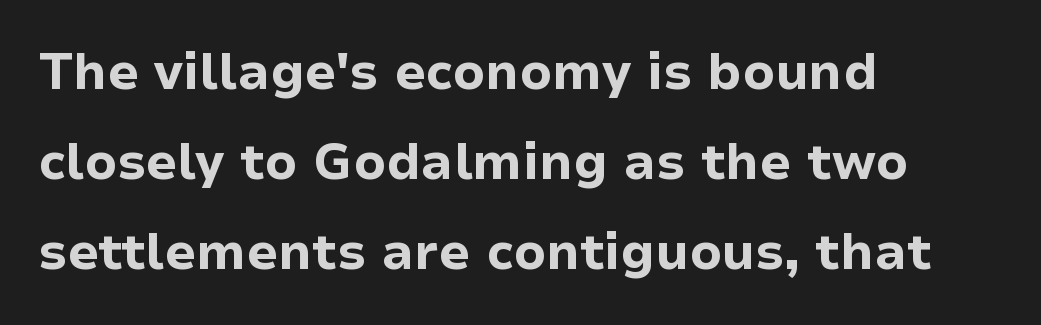
The image shows 50 px bold sans-serif type, upright; set left-aligned, line spacing 1.8x, normal letter spacing, not underlined; low stroke contrast and a medium x-height.
